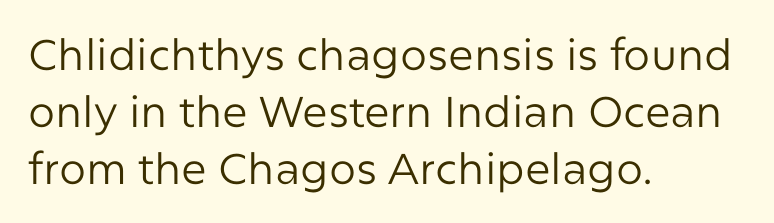
{"serif": "no", "italic": "no", "bold": "no", "weight": "regular", "width": "normal", "stroke_contrast": "low", "x_height": "medium", "monospaced": "no", "underline": "no", "align": "left", "line_spacing": "normal", "line_spacing_ratio": 1.32, "letter_spacing": "normal", "letter_spacing_em": 0.0, "glyph_px": 43}
